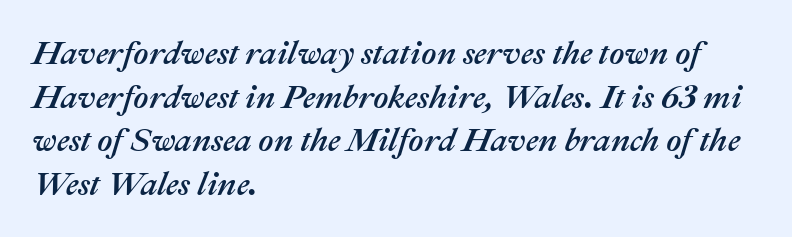
The image shows 33 px text type, italic (leaning right); set left-aligned, normal line spacing (1.32x), normal letter spacing, not underlined; medium stroke contrast and a medium x-height.
